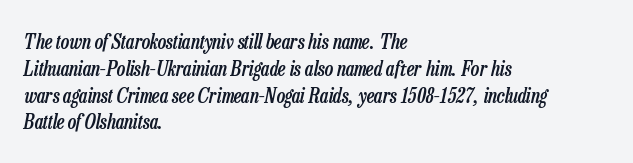
Q: Is the text bold? A: Semi-bold.
Q: Is the text italic (slanted)? A: Yes, it leans right by about 13 degrees.
Q: Is the text underlined? A: No.
Q: How is the paragraph aligned? A: Left-aligned.
Q: Is the spacing between letters normal or unusually wide? A: Normal.
Q: Is the spacing between lines tight, normal or loose? A: Normal.
